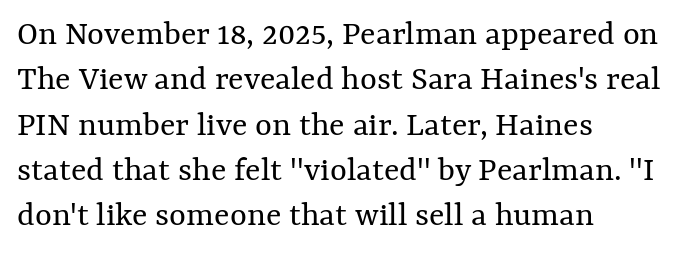
Look at the tracking — it's just the regular setting, nothing added. The letters look calm and open, with moderate or lighter stems. Every row of glyphs begins at an identical x-position on the left. Unlike italic type, these characters show no tilt at all.
